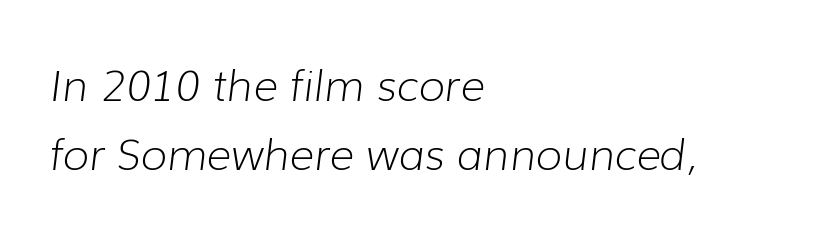
{"italic": "yes", "lean": "right", "slant_degrees": 7, "bold": "no", "weight": "light", "width": "normal", "stroke_contrast": "low", "x_height": "medium", "monospaced": "no", "underline": "no", "align": "left", "line_spacing": "normal", "line_spacing_ratio": 1.61, "letter_spacing": "normal", "letter_spacing_em": 0.0, "glyph_px": 43}
